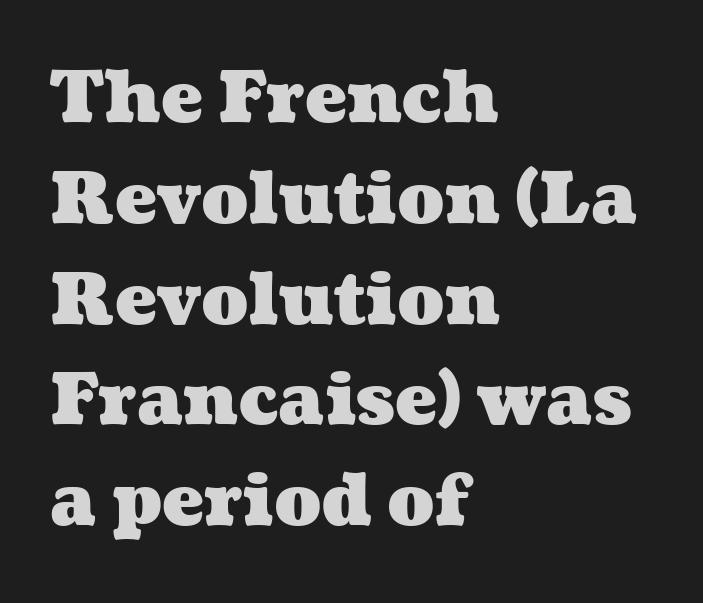
The image shows 70 px heavy, wide type; set left-aligned, normal line spacing (1.44x), normal letter spacing, not underlined; medium stroke contrast and a medium x-height.
